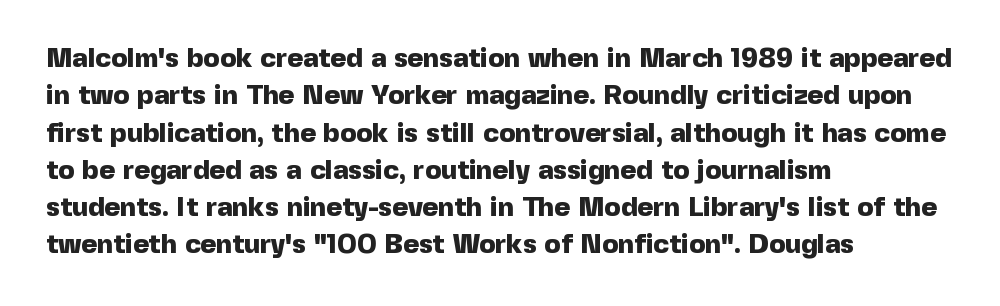
It's the straight-up-and-down kind of type. The lines are quadded left. Letter spacing: default. Rule under the text: the space is simply empty. The space between consecutive lines is moderate. Notice how thick the strokes are: this is what a full bold looks like.
